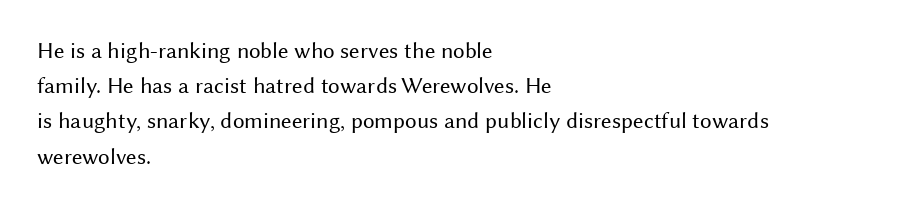
The image shows 23 px text type, upright; set left-aligned, normal line spacing (1.53x), normal letter spacing, not underlined.
